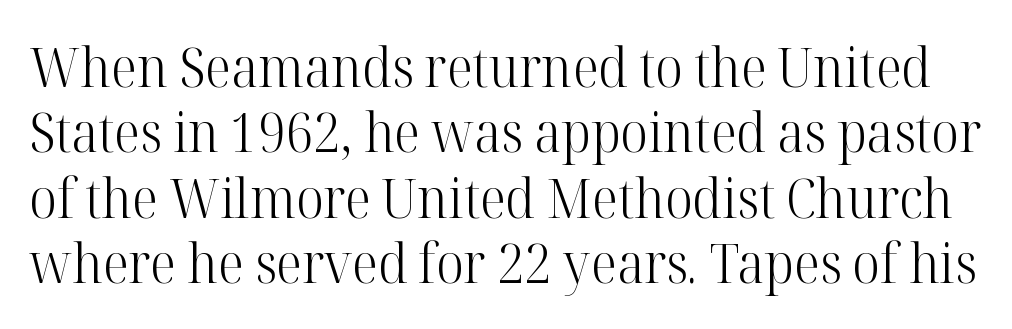
The image shows 54 px light serif type, upright; set line spacing 1.21x, normal letter spacing, not underlined; high stroke contrast and a medium x-height.
